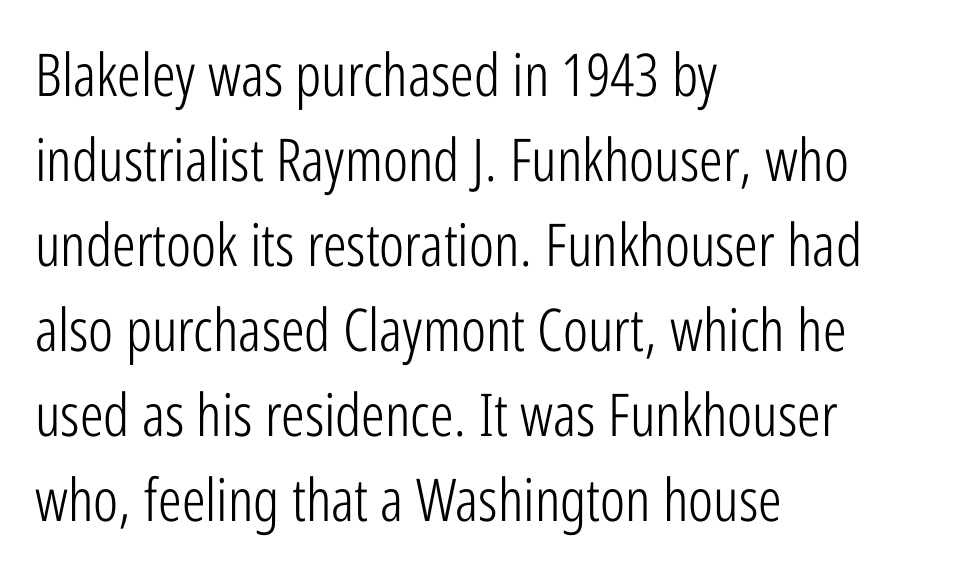
The image shows 59 px light, condensed sans-serif type, upright; set left-aligned, normal line spacing (1.44x), normal letter spacing, not underlined; low stroke contrast and a medium x-height.
